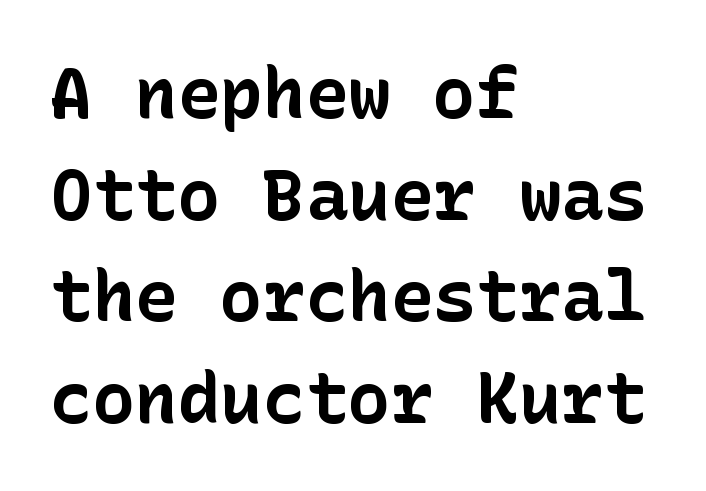
The image shows 71 px bold sans-serif type, upright; set left-aligned, normal line spacing (1.43x), normal letter spacing, not underlined; low stroke contrast and a medium x-height.
